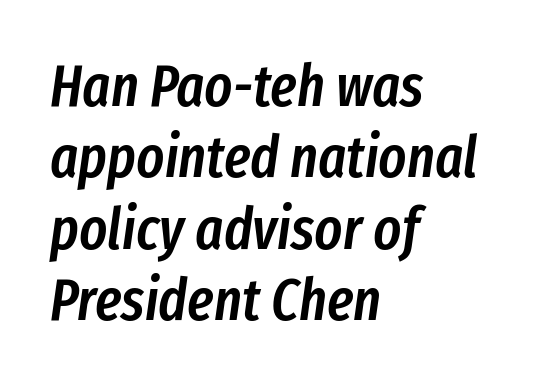
The face used here is rendered with its standard letterfit. The font's italic variant was chosen for this text. A somewhat darkened texture: the type is semibold rather than bold. All the whitespace from short lines collects on the right. Think of a printed novel: that variable character pitch is what you see here.
